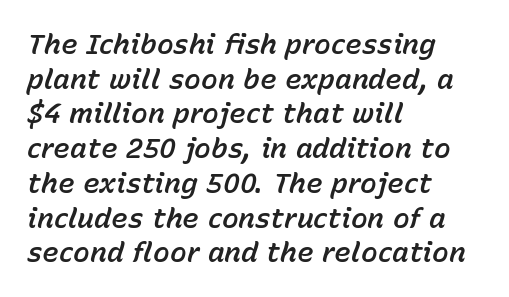
Q: Is the text italic (slanted)? A: Yes, it leans right by about 15 degrees.
Q: Is the text underlined? A: No.
Q: How is the paragraph aligned? A: Left-aligned.
Q: Is the spacing between letters normal or unusually wide? A: Normal.
Q: Width (condensed, normal, or wide)? A: Normal.
Q: Stroke contrast? A: Low.
Q: x-height? A: Medium.
Q: Monospaced? A: No.
